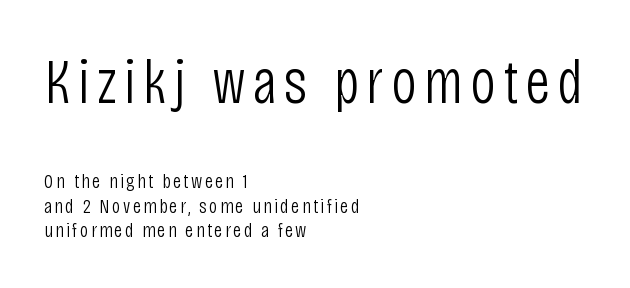
Q: Is the text bold? A: No.
Q: Is the text italic (slanted)? A: No, it is upright.
Q: Is the typeface a serif or a sans-serif typeface? A: Sans-serif.
Q: Is the text underlined? A: No.
Q: How is the paragraph aligned? A: Left-aligned.
Q: Which block of text is set in a larger size, the first (top) or the second (bottom)? A: The first (top) one.
Q: Width (condensed, normal, or wide)? A: Condensed.
Q: Stroke contrast? A: Low.
Q: x-height? A: Large.
Q: Monospaced? A: No.
